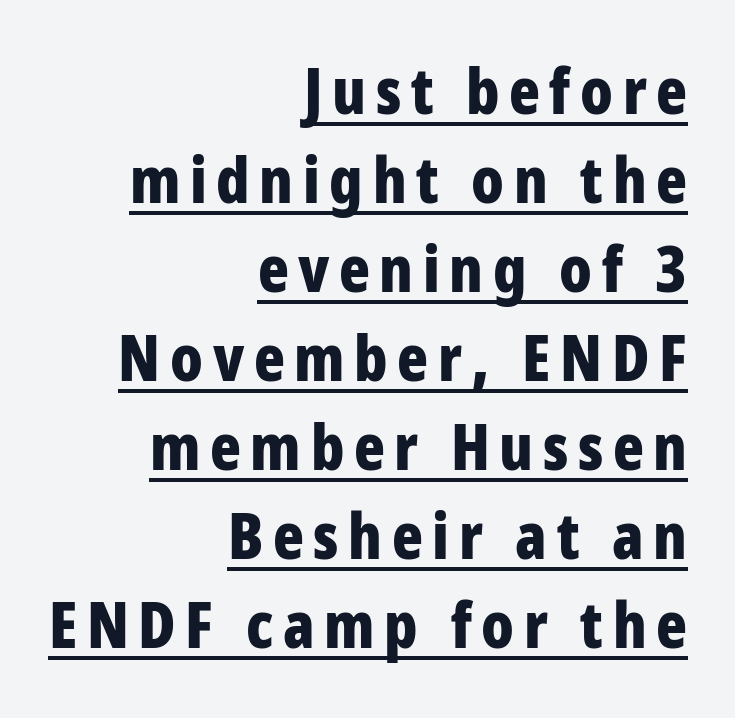
Q: Is the text bold? A: Yes.
Q: Is the text italic (slanted)? A: No, it is upright.
Q: Is the typeface a serif or a sans-serif typeface? A: Sans-serif.
Q: Is the text underlined? A: Yes.
Q: How is the paragraph aligned? A: Right-aligned.
Q: Is the spacing between lines tight, normal or loose? A: Normal.
Q: Width (condensed, normal, or wide)? A: Condensed.
Q: Stroke contrast? A: Low.
Q: x-height? A: Large.
Q: Monospaced? A: No.
